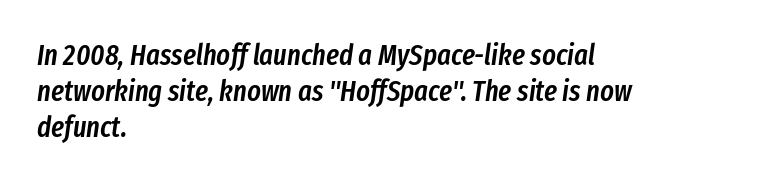
The image shows 29 px semibold, condensed type, italic (leaning right); set left-aligned, line spacing 1.24x, normal letter spacing, not underlined; low stroke contrast and a medium x-height.
